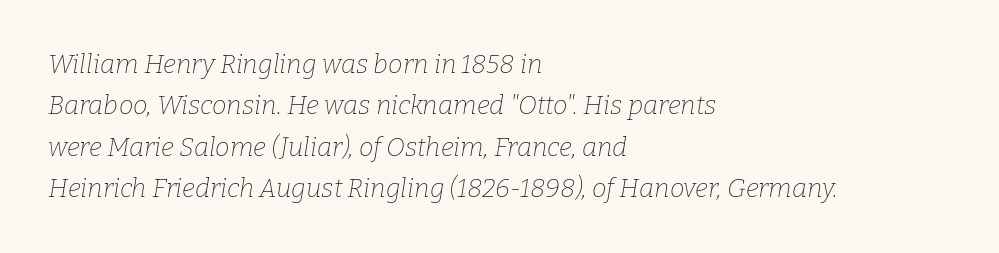
{"italic": "yes", "lean": "right", "slant_degrees": 9, "bold": "no", "underline": "no", "align": "left", "line_spacing": "normal", "line_spacing_ratio": 1.59, "letter_spacing": "normal", "letter_spacing_em": 0.0, "glyph_px": 26}
